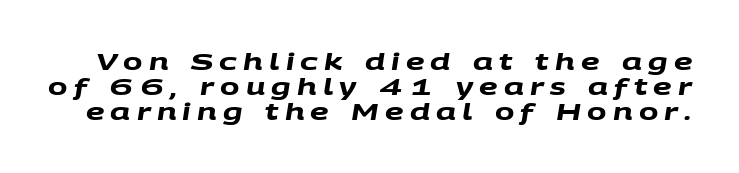
{"bold": "yes", "underline": "no", "line_spacing": "tight", "line_spacing_ratio": 1.08, "letter_spacing": "wide", "letter_spacing_em": 0.27, "glyph_px": 23}
